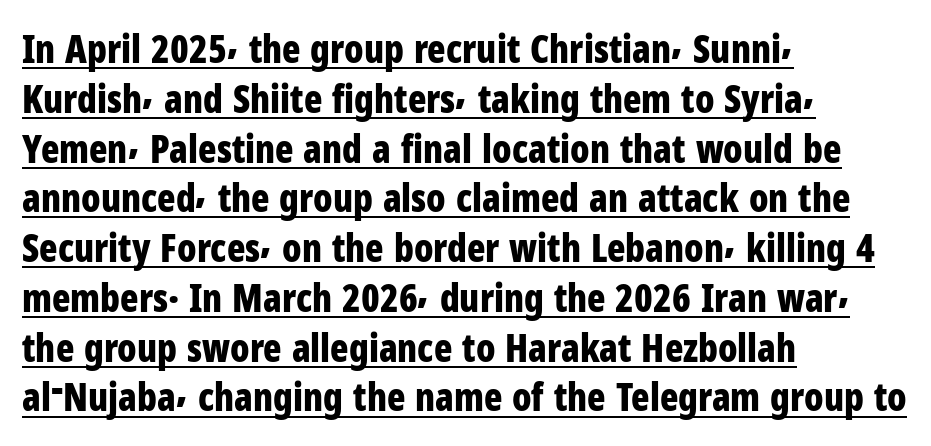
{"serif": "no", "italic": "no", "bold": "yes", "weight": "bold", "width": "condensed", "stroke_contrast": "low", "x_height": "medium", "monospaced": "no", "underline": "yes", "align": "left", "line_spacing": "normal", "line_spacing_ratio": 1.31, "letter_spacing": "normal", "letter_spacing_em": 0.0, "glyph_px": 38}
